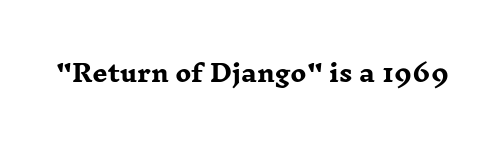
The image shows 24 px bold type, upright; set normal letter spacing, not underlined.
